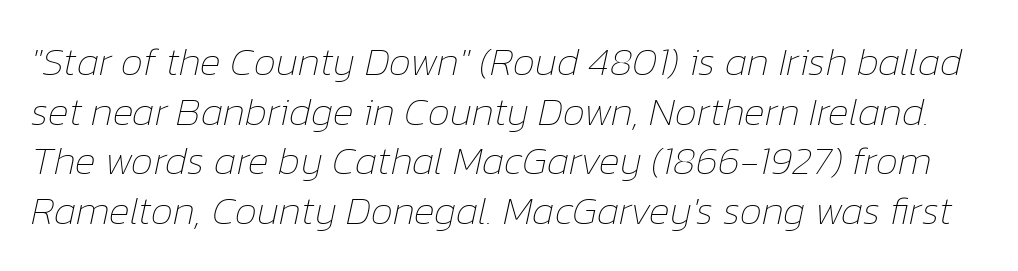
Caption: standard tracking, unaltered. On a weight scale, this lands at 450 or below. Quick note: underline off. The whole block is typeset with a tilt.
